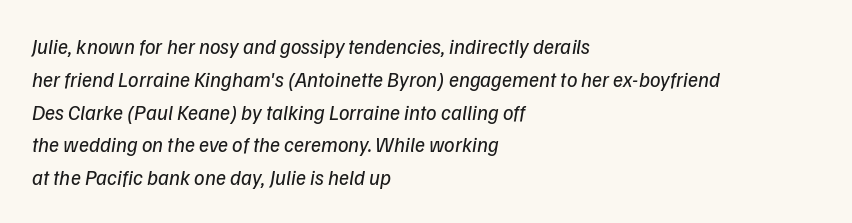
Q: Is the text bold? A: No.
Q: Is the text underlined? A: No.
Q: How is the paragraph aligned? A: Left-aligned.
Q: Is the spacing between letters normal or unusually wide? A: Normal.
Q: Is the spacing between lines tight, normal or loose? A: Normal.
